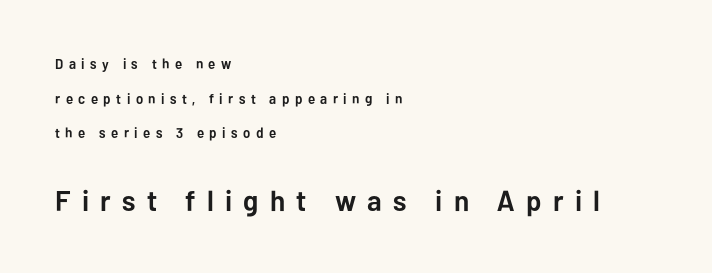
{"serif": "no", "italic": "no", "bold": "yes", "weight": "semibold", "width": "normal", "stroke_contrast": "low", "x_height": "medium", "monospaced": "no", "underline": "no", "align": "left", "line_spacing": "loose", "line_spacing_ratio": 2.48, "letter_spacing": "wide", "letter_spacing_em": 0.39, "larger_block": "second", "size_ratio": 2.07, "glyph_px": 29}
